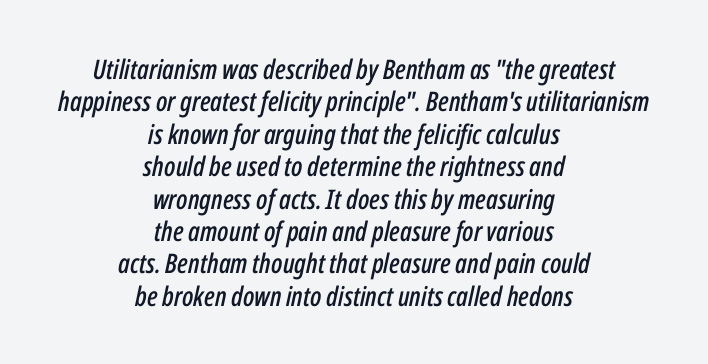
{"italic": "yes", "lean": "right", "slant_degrees": 12, "underline": "no", "align": "center", "line_spacing_ratio": 1.2, "letter_spacing": "normal", "letter_spacing_em": 0.0, "glyph_px": 27}
